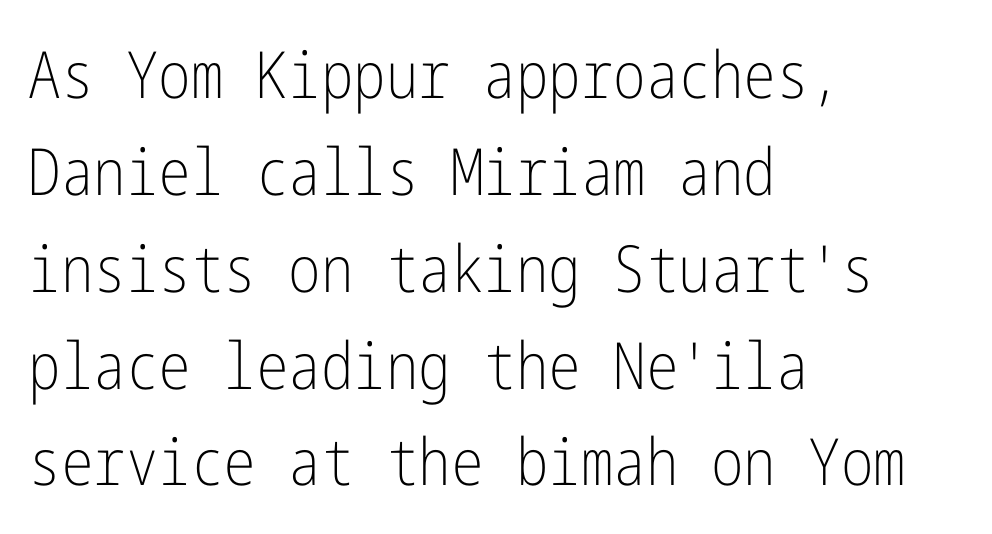
The image shows 65 px light, condensed sans-serif type, upright; set left-aligned, normal line spacing (1.49x), normal letter spacing, not underlined; low stroke contrast and a medium x-height.
